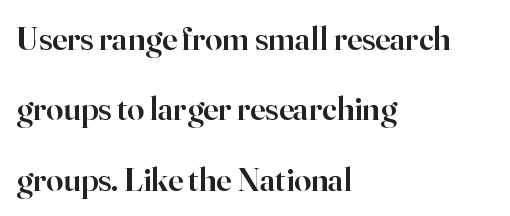
{"serif": "yes", "italic": "no", "bold": "semi", "weight": "semibold", "width": "normal", "stroke_contrast": "high", "x_height": "small", "monospaced": "no", "underline": "no", "align": "left", "line_spacing": "loose", "line_spacing_ratio": 2.07, "letter_spacing": "normal", "letter_spacing_em": 0.0, "glyph_px": 34}
